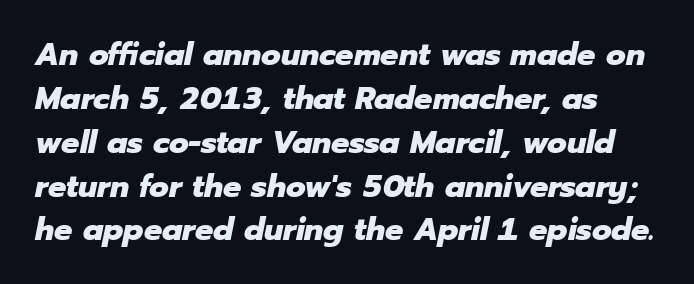
{"italic": "yes", "lean": "right", "slant_degrees": 12, "bold": "yes", "weight": "heavy", "width": "normal", "stroke_contrast": "low", "x_height": "medium", "monospaced": "no", "underline": "no", "line_spacing": "normal", "line_spacing_ratio": 1.37, "letter_spacing": "normal", "letter_spacing_em": 0.0, "glyph_px": 32}
